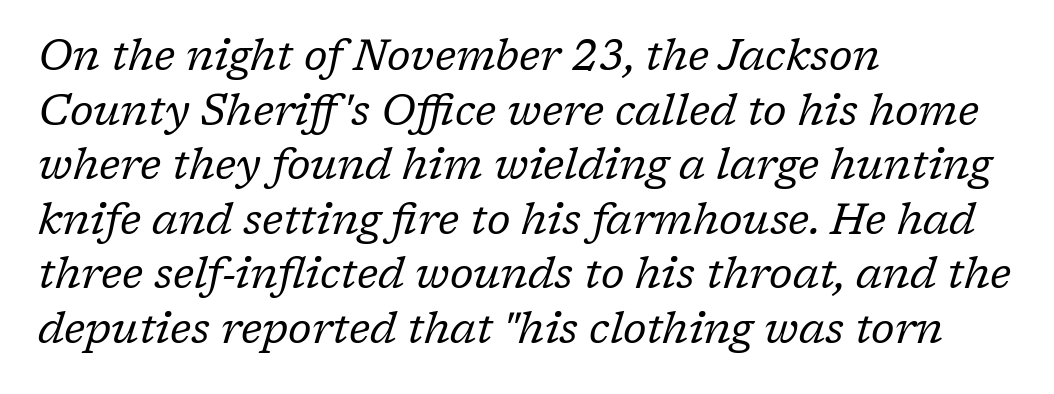
Compared with a centered layout, this one pins lines to the left instead. This is oblique type, the kind used for emphasis or titles. Inter-character spacing is left at the font's built-in metrics. Whoever set this chose a conventional vertical rhythm. The text was rendered using a seriffed face with decorative stroke endings. The area under the type is left untouched.
